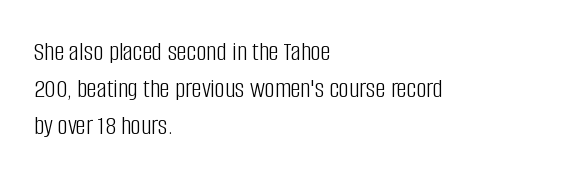
Summary of vertical rhythm: regular, with standard interline spacing. The horizontal fit of the characters is conventional and even. Is the block centered? No — it sits flush against the left margin. Check under the words: just untouched page. Note the varied advance widths — an 'i' is clearly narrower than an 'm'.
